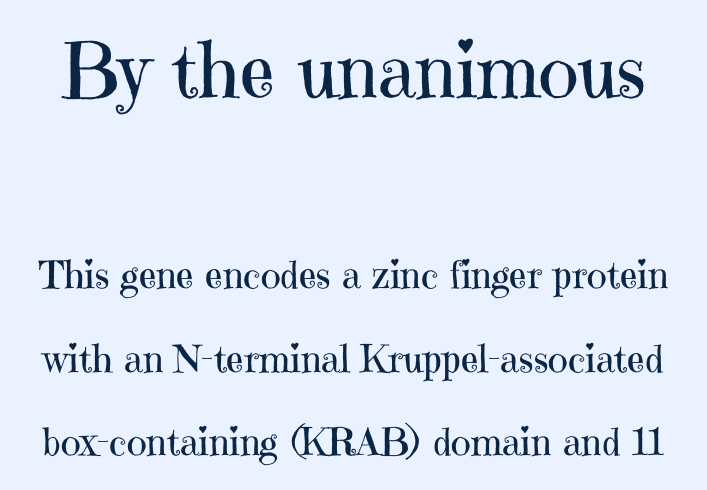
Q: Is the text bold? A: No.
Q: Is the text italic (slanted)? A: No, it is upright.
Q: Is the typeface a serif or a sans-serif typeface? A: Serif.
Q: Is the text underlined? A: No.
Q: Is the spacing between letters normal or unusually wide? A: Normal.
Q: Is the spacing between lines tight, normal or loose? A: Loose.
Q: Which block of text is set in a larger size, the first (top) or the second (bottom)? A: The first (top) one.
Q: Width (condensed, normal, or wide)? A: Normal.
Q: Stroke contrast? A: High.
Q: x-height? A: Medium.
Q: Monospaced? A: No.
